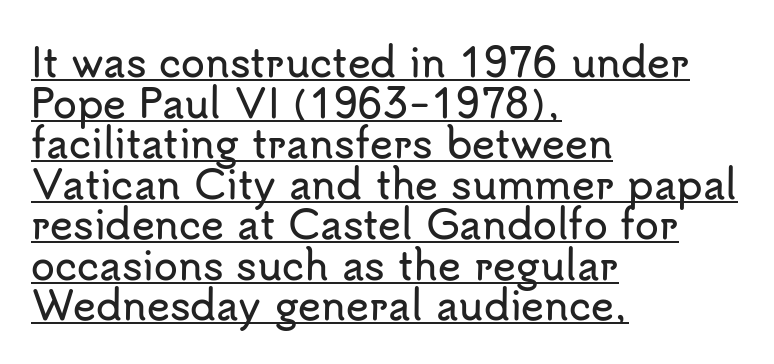
The designer dialed line spacing down below the default. A typesetter would label this face a sans. Think of a printed novel: that variable character pitch is what you see here. Somebody hit Ctrl+U on this one — the words are underlined. Notice how the passage keeps a crisp vertical edge on the left only.
